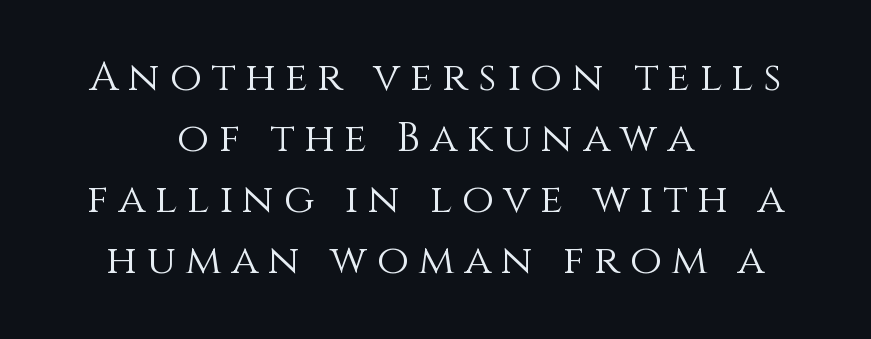
Line starts and ends both wander, symmetrically. The passage shown is typed in a proportional face where columns would drift. Letter spacing: wide. The font's upright variant was chosen for this text. Counters stay open thanks to moderate or lighter strokes.
